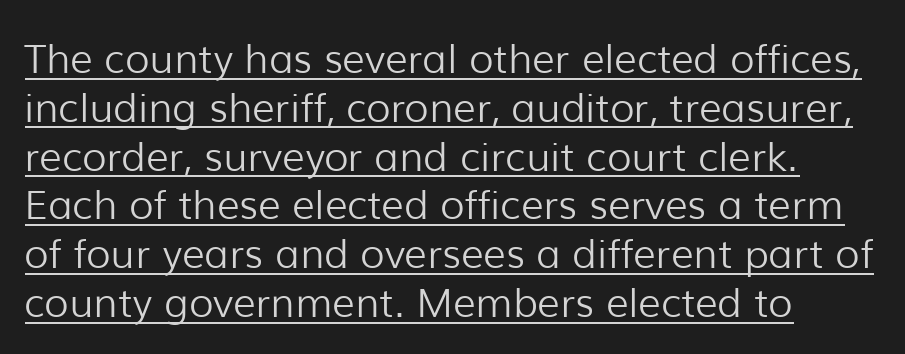
{"serif": "no", "italic": "no", "bold": "no", "weight": "light", "width": "normal", "stroke_contrast": "low", "x_height": "medium", "monospaced": "no", "underline": "yes", "align": "left", "line_spacing_ratio": 1.22, "letter_spacing": "normal", "letter_spacing_em": 0.0, "glyph_px": 40}
